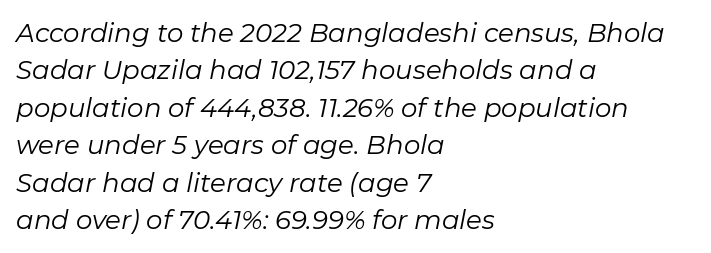
{"italic": "yes", "lean": "right", "slant_degrees": 11, "bold": "no", "underline": "no", "align": "left", "line_spacing": "normal", "line_spacing_ratio": 1.44, "letter_spacing": "normal", "letter_spacing_em": 0.0, "glyph_px": 26}
